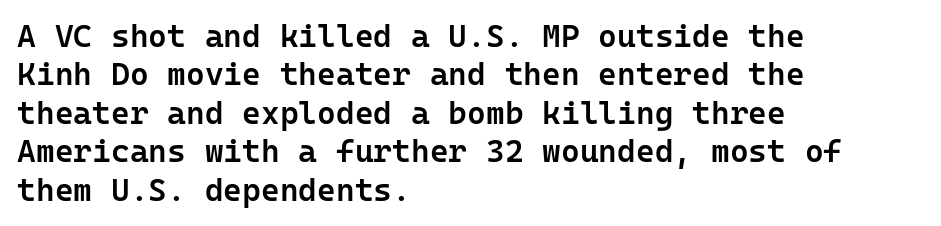
These lines keep a tight, regular rhythm from letter to letter. Posture: straight, roman, zero tilt. These words are printed semibold, heavier than regular yet not bold. The lines are quadded left.
